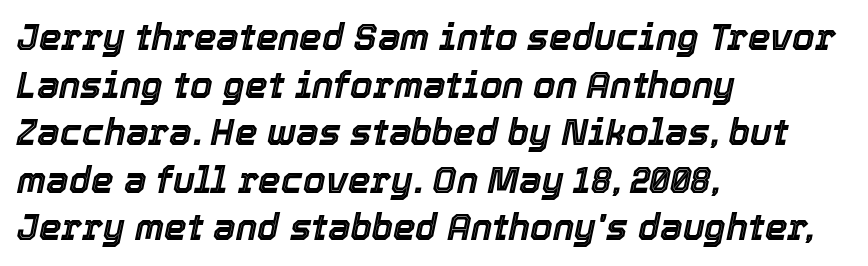
{"italic": "yes", "lean": "right", "slant_degrees": 12, "width": "normal", "x_height": "medium", "monospaced": "no", "underline": "no", "align": "left", "line_spacing": "normal", "line_spacing_ratio": 1.32, "letter_spacing": "normal", "letter_spacing_em": 0.0, "glyph_px": 36}
